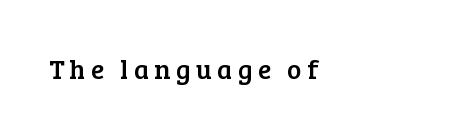
The image shows 27 px text type, upright; set unusually wide letter spacing (+0.2 em), not underlined.
